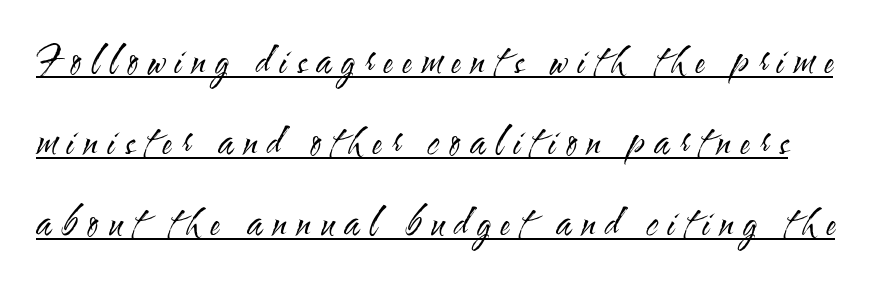
Q: Is the text bold? A: No.
Q: Is the text italic (slanted)? A: Yes.
Q: Is the typeface a serif or a sans-serif typeface? A: Sans-serif.
Q: Is the text underlined? A: Yes.
Q: Is the spacing between letters normal or unusually wide? A: Unusually wide.
Q: Is the spacing between lines tight, normal or loose? A: Loose.
Q: Width (condensed, normal, or wide)? A: Condensed.
Q: Stroke contrast? A: Medium.
Q: x-height? A: Small.
Q: Monospaced? A: No.
